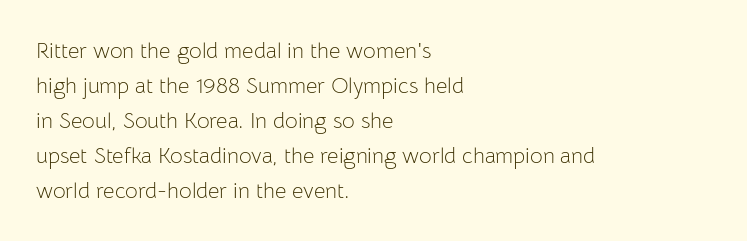
Every stem runs plumb, perpendicular to the baseline. Ink coverage per letter is moderate at most. Does extra space separate the letters? No, they use regular spacing. Line starts are locked; line ends wander. If you measured baseline to baseline, you'd find a middling distance.
